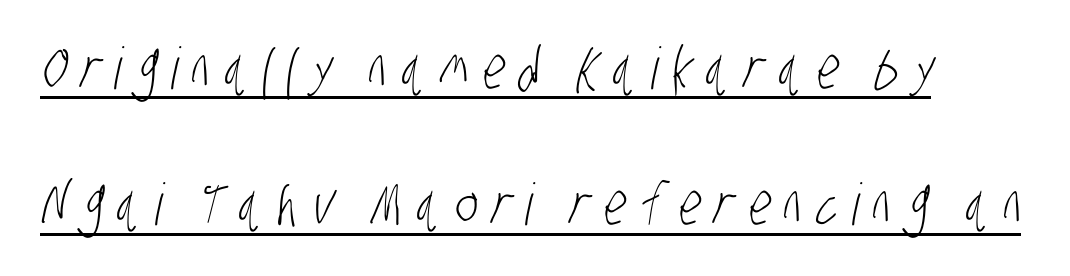
The image shows 58 px light, condensed sans-serif type; set left-aligned, loose line spacing (2.35x), unusually wide letter spacing (+0.24 em), underlined; low stroke contrast and a large x-height.
